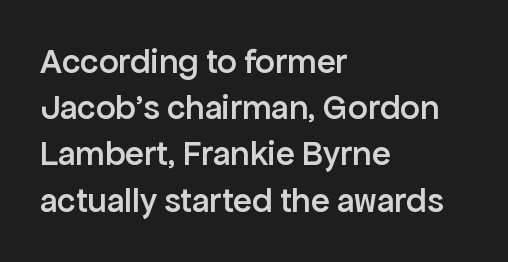
Vertical strokes here are truly vertical. Vertical spacing — default. The glyphs in this specimen are sans serif. The letterforms sit shoulder to shoulder at normal distance.
